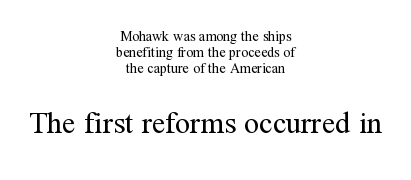
The image shows 30 px regular-weight serif type, upright; set centered, tight line spacing (1.13x), normal letter spacing, not underlined; the second (bottom) block is 2.14x larger; medium stroke contrast and a medium x-height.
